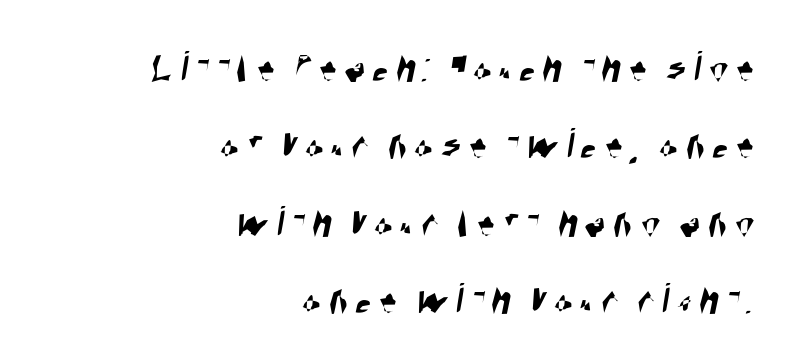
The image shows 44 px condensed sans-serif type; set right-aligned, line spacing 1.76x, not underlined; high stroke contrast and a large x-height.
